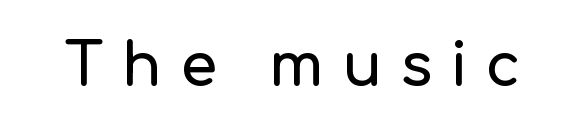
Q: Is the text italic (slanted)? A: No, it is upright.
Q: Is the typeface a serif or a sans-serif typeface? A: Sans-serif.
Q: Is the text underlined? A: No.
Q: Is the spacing between letters normal or unusually wide? A: Unusually wide.
Q: Width (condensed, normal, or wide)? A: Normal.
Q: Stroke contrast? A: Low.
Q: x-height? A: Medium.
Q: Monospaced? A: No.
